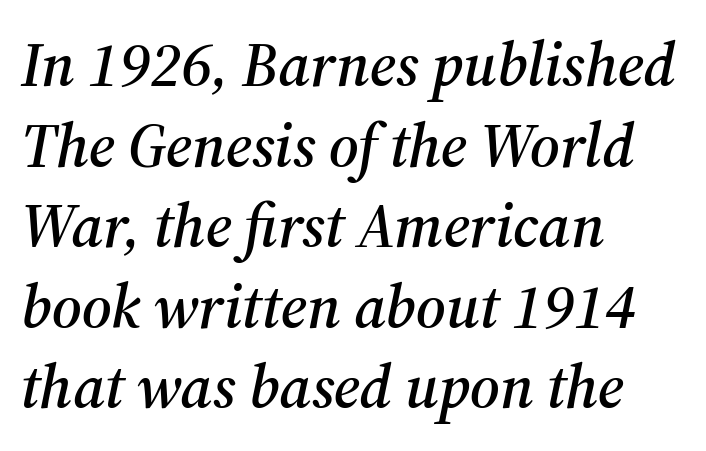
This is serif lettering, the kind often seen in printed books. Tracking here is standard; glyphs follow each other at the usual distance. Interline gaps are of average width in this sample. Line starts are locked; line ends wander.
